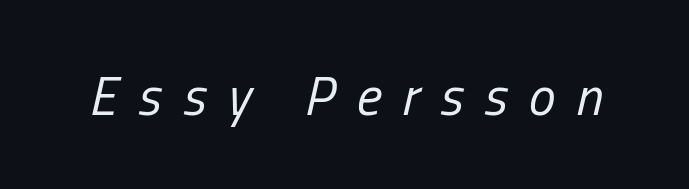
Does the lettering tilt? It does — this is italic. How are the letters spaced? Widely, with obvious added tracking. Counters stay open thanks to moderate or lighter strokes. Varying glyph widths throughout — classic text-font behaviour.
